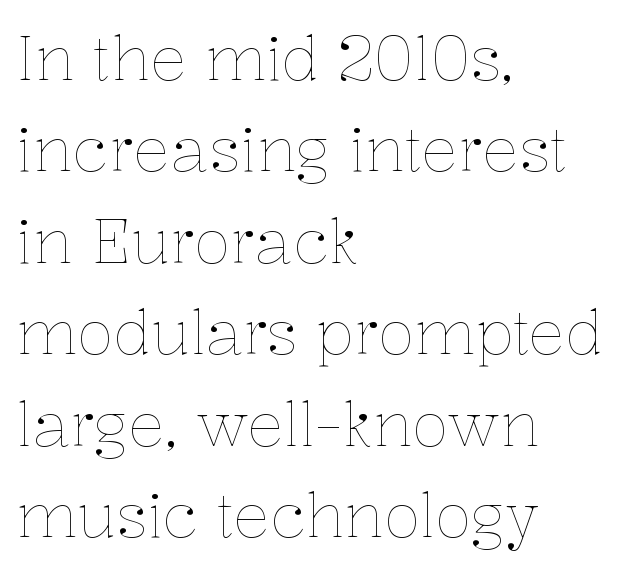
The image shows 61 px thin type, upright; set left-aligned, normal line spacing (1.5x), normal letter spacing, not underlined; low stroke contrast and a medium x-height.
